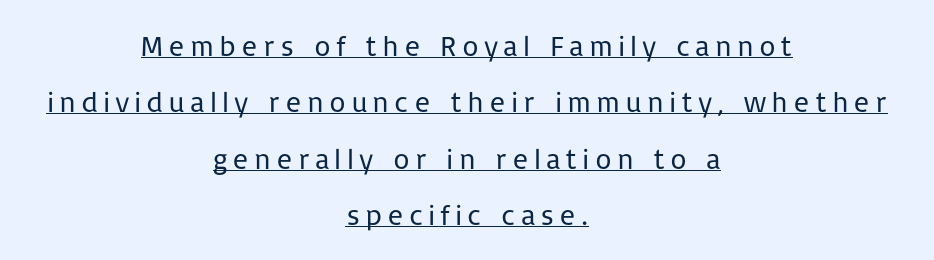
Is this a heavy cut? Hardly; it is regular or lighter. Honestly, the rows look like they've been pulled way apart. The face used here is proportionally spaced, like ordinary book or web type. Does a line run under the words? Yes, clearly. Observe the absence of serifs on each vertical stroke in this sample.
